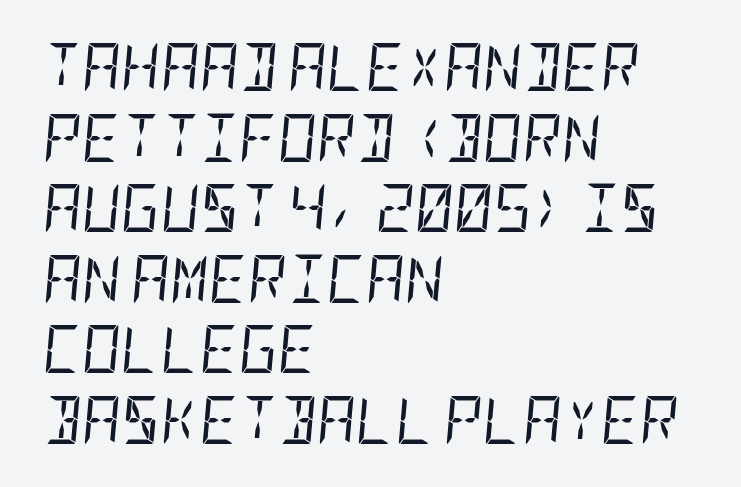
Stroke thickness stays within the range of a standard reading face or lighter. Style check: oblique. Caption: standard tracking, unaltered. Visually the block forms a straight wall on the left and a jagged coastline on the right.
